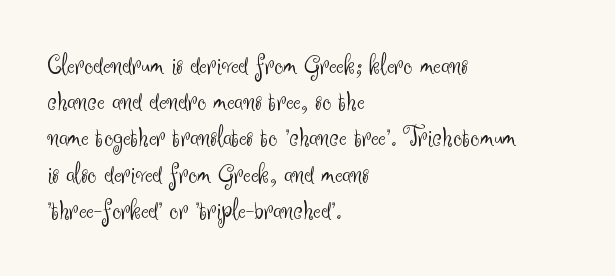
Regarding serifs, this sample does without them. The rows are spaced the way most documents space them. Spacing between characters is what you'd get straight out of the box. Compared with a typical body face, this is equally light or lighter still.
